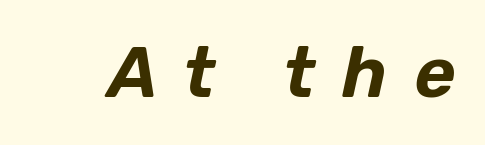
Is the type slanted? Yes — the strokes lean at a clear angle. Varying glyph widths throughout — classic text-font behaviour. Substantial extra tracking has been applied to these lines. The area under the type is left untouched.
